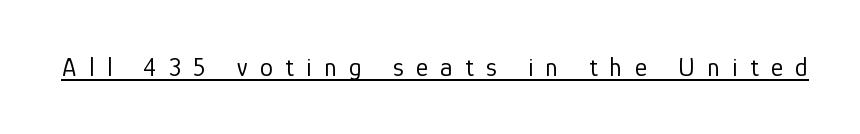
The image shows 26 px text type, upright; set unusually wide letter spacing (+0.48 em), underlined.
